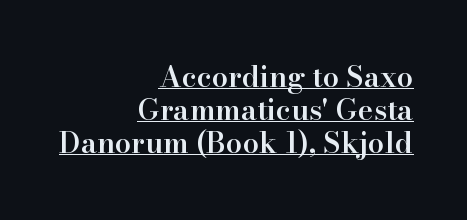
Q: Is the text bold? A: Semi-bold.
Q: Is the text italic (slanted)? A: No, it is upright.
Q: Is the typeface a serif or a sans-serif typeface? A: Serif.
Q: Is the text underlined? A: Yes.
Q: How is the paragraph aligned? A: Right-aligned.
Q: Is the spacing between letters normal or unusually wide? A: Normal.
Q: Is the spacing between lines tight, normal or loose? A: Tight.
Q: Width (condensed, normal, or wide)? A: Normal.
Q: Stroke contrast? A: High.
Q: x-height? A: Small.
Q: Monospaced? A: No.
